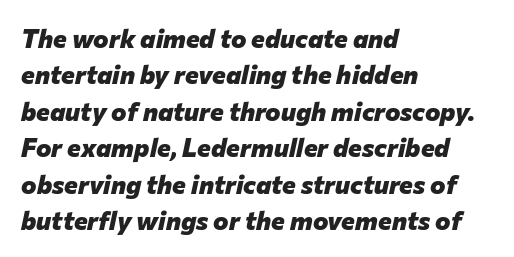
Q: Is the text bold? A: Yes.
Q: Is the text italic (slanted)? A: Yes, it leans right by about 12 degrees.
Q: Is the text underlined? A: No.
Q: How is the paragraph aligned? A: Left-aligned.
Q: Is the spacing between letters normal or unusually wide? A: Normal.
Q: Is the spacing between lines tight, normal or loose? A: Normal.
